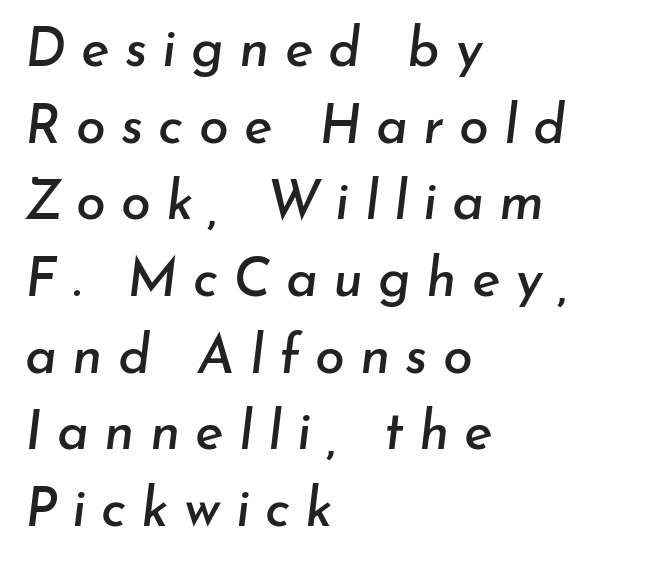
The image shows 54 px text type, italic (leaning right); set left-aligned, normal line spacing (1.42x), unusually wide letter spacing (+0.28 em), not underlined; low stroke contrast and a small x-height.
